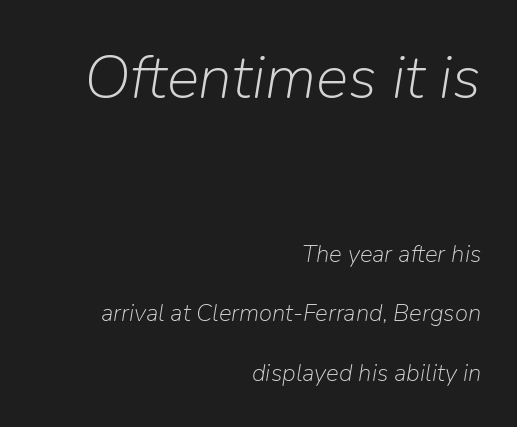
The image shows 61 px light type, italic (leaning right); set right-aligned, loose line spacing (2.49x), normal letter spacing, not underlined; the first (top) block is 2.54x larger; low stroke contrast and a medium x-height.
